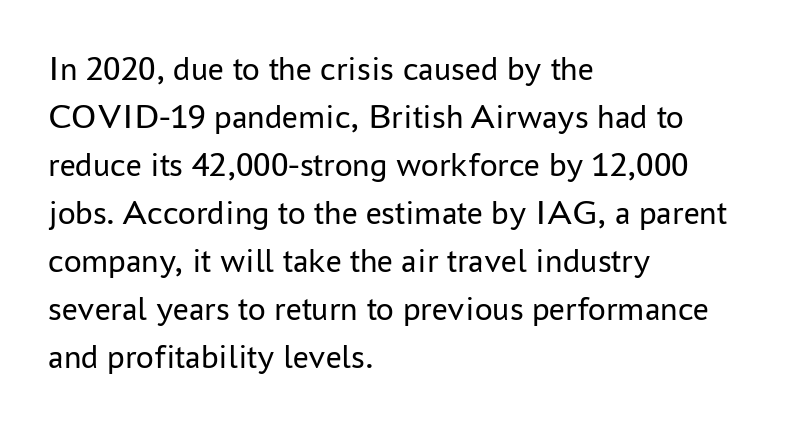
{"serif": "no", "italic": "no", "bold": "no", "weight": "regular", "width": "normal", "stroke_contrast": "low", "x_height": "medium", "monospaced": "no", "underline": "no", "align": "left", "line_spacing": "normal", "line_spacing_ratio": 1.37, "letter_spacing": "normal", "letter_spacing_em": 0.0, "glyph_px": 35}
